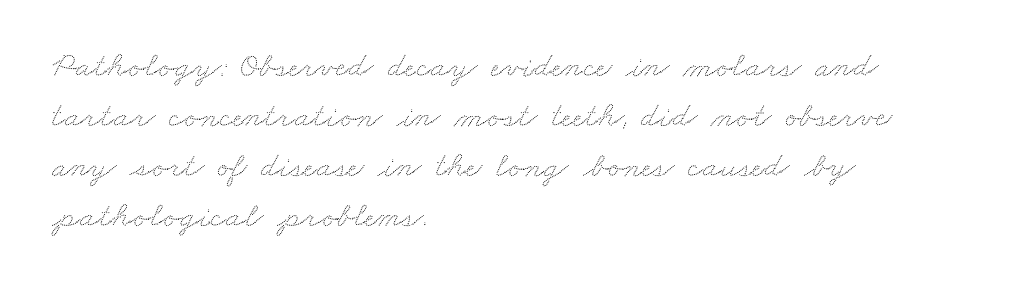
Q: Is the text underlined? A: No.
Q: How is the paragraph aligned? A: Left-aligned.
Q: Is the spacing between letters normal or unusually wide? A: Normal.
Q: Is the spacing between lines tight, normal or loose? A: Normal.
Q: Width (condensed, normal, or wide)? A: Wide.
Q: Stroke contrast? A: Low.
Q: x-height? A: Small.
Q: Monospaced? A: No.
